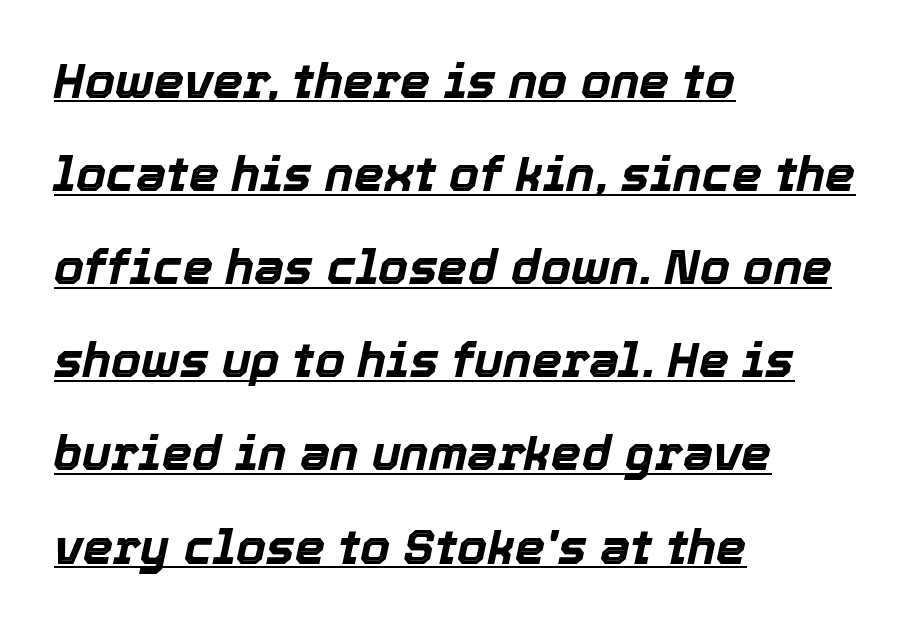
Widely set lines give the paragraph a tall, airy silhouette. Does the copy run flush right? No — it runs flush left. Italic? Definitely — the glyphs are oblique. Each line of the rendering has a horizontal stroke beneath the glyphs. Plenty of ink on the page — the face is bold. Looks like regular typesetting: each glyph gets only the width it needs.
